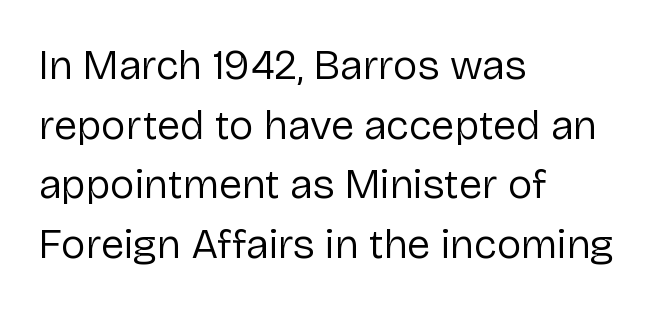
{"serif": "no", "italic": "no", "bold": "no", "weight": "regular", "width": "normal", "stroke_contrast": "low", "x_height": "medium", "monospaced": "no", "underline": "no", "align": "left", "line_spacing": "normal", "line_spacing_ratio": 1.42, "letter_spacing": "normal", "letter_spacing_em": 0.0, "glyph_px": 42}
